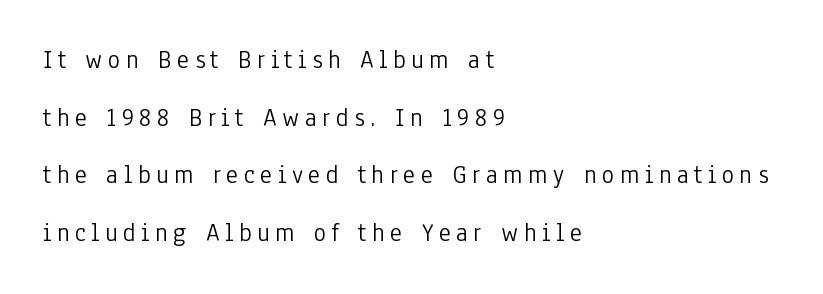
The glyphs are unaccompanied by any horizontal stroke below them. Tracking value appears strongly positive — letters spread wide. Loosely led — the rows are spread out. If you drew a line through each stem, it would be perfectly vertical. A classic flush-left, rag-right setting is used for this passage. Weight: in the light-to-regular range.
